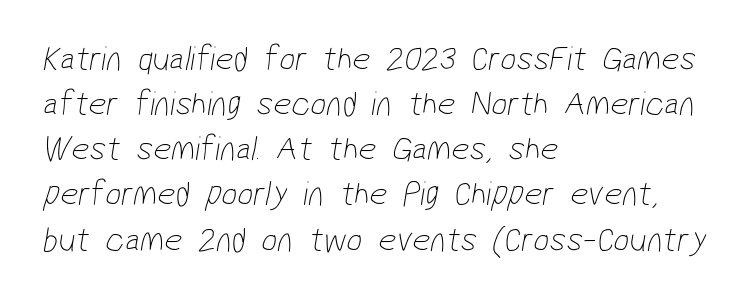
{"serif": "no", "bold": "no", "weight": "thin", "width": "condensed", "stroke_contrast": "low", "x_height": "medium", "monospaced": "no", "underline": "no", "align": "left", "line_spacing": "normal", "line_spacing_ratio": 1.29, "letter_spacing": "normal", "letter_spacing_em": 0.0, "glyph_px": 35}
